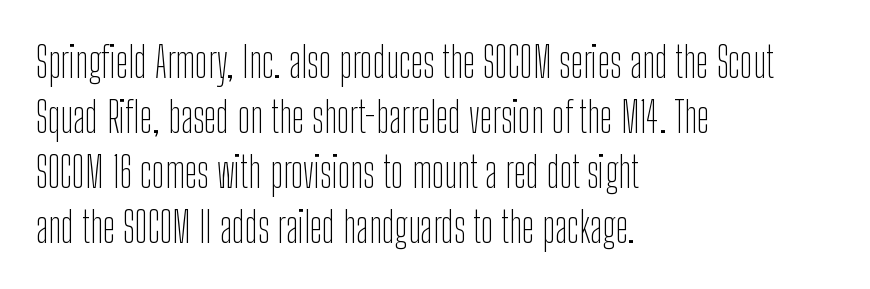
The image shows 42 px thin, condensed sans-serif type, upright; set left-aligned, normal line spacing (1.31x), normal letter spacing, not underlined; low stroke contrast and a medium x-height.
